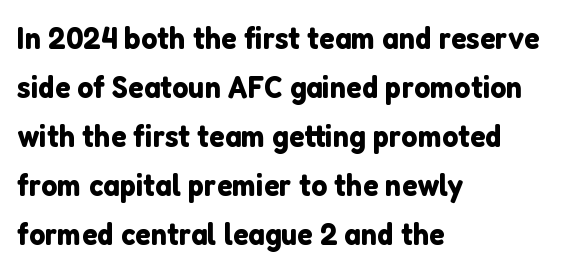
{"serif": "no", "italic": "no", "width": "normal", "stroke_contrast": "low", "x_height": "medium", "monospaced": "no", "underline": "no", "align": "left", "line_spacing": "normal", "line_spacing_ratio": 1.53, "letter_spacing": "normal", "letter_spacing_em": 0.0, "glyph_px": 32}
